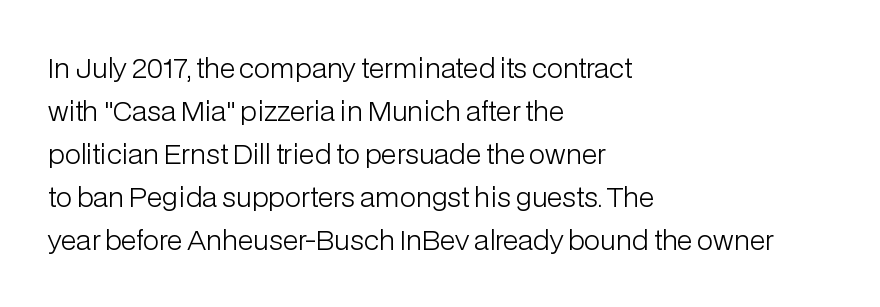
The image shows 27 px text type, upright; set left-aligned, normal line spacing (1.59x), normal letter spacing, not underlined.
